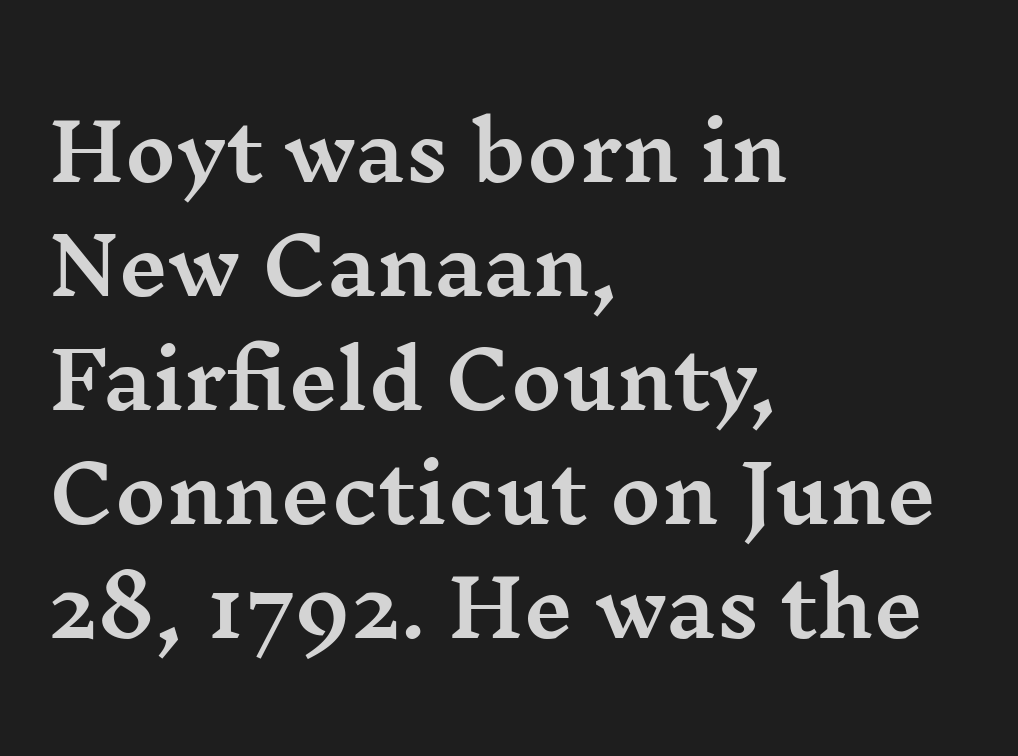
Beneath every word, the page is bare. Look at the bottom of the vertical strokes: they flare into serifs here. Tracking value appears to be zero — textbook default spacing. These lines sit exactly where default settings would place them. This sample uses an upright cut, with every glyph sitting square on the baseline.
